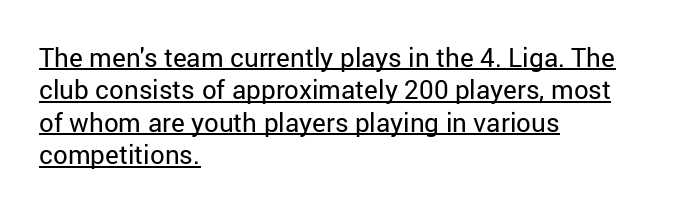
A student would call this left alignment; a typographer would say flush left, rag right. The type sits square on the baseline with zero lean. What's the leading like? Ordinary, nothing unusual. The font sits on the lighter half of the weight spectrum, regular included.
